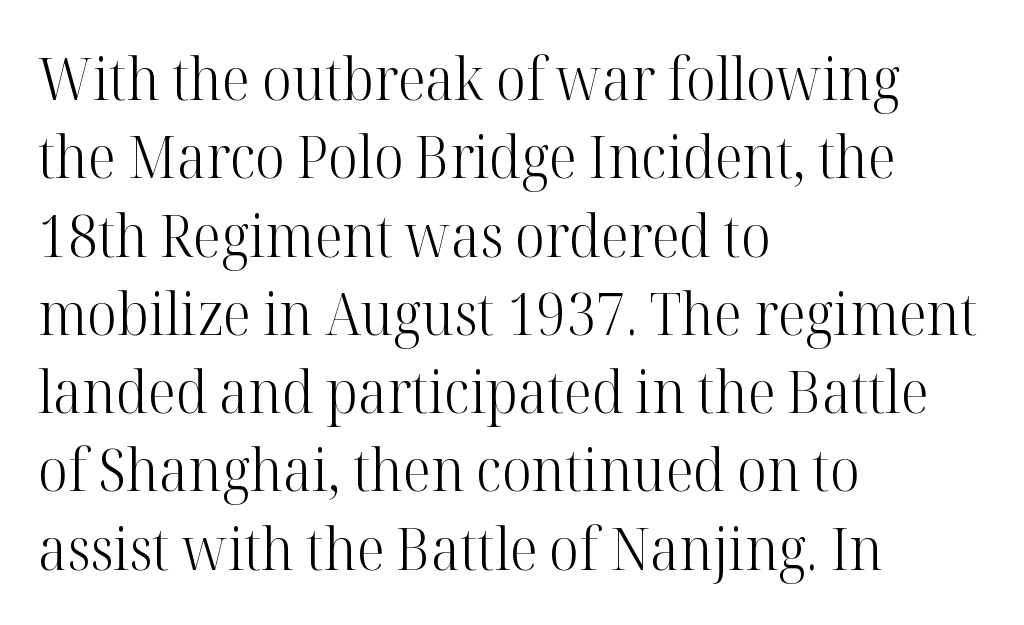
{"serif": "yes", "italic": "no", "bold": "no", "weight": "light", "width": "normal", "stroke_contrast": "high", "x_height": "medium", "monospaced": "no", "underline": "no", "align": "left", "line_spacing": "normal", "line_spacing_ratio": 1.35, "letter_spacing": "normal", "letter_spacing_em": 0.0, "glyph_px": 58}
